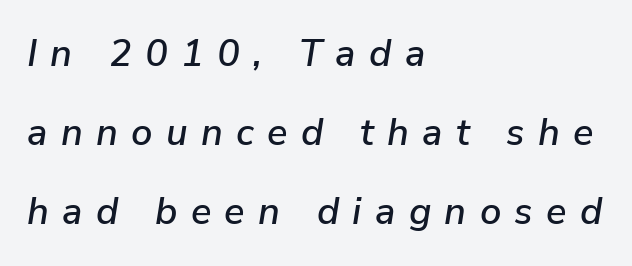
Where is the straight margin? On the left. Is the type slanted? Yes — the strokes lean at a clear angle. Just letters on the line, the space beneath them empty. Note the varied advance widths — an 'i' is clearly narrower than an 'm'.
